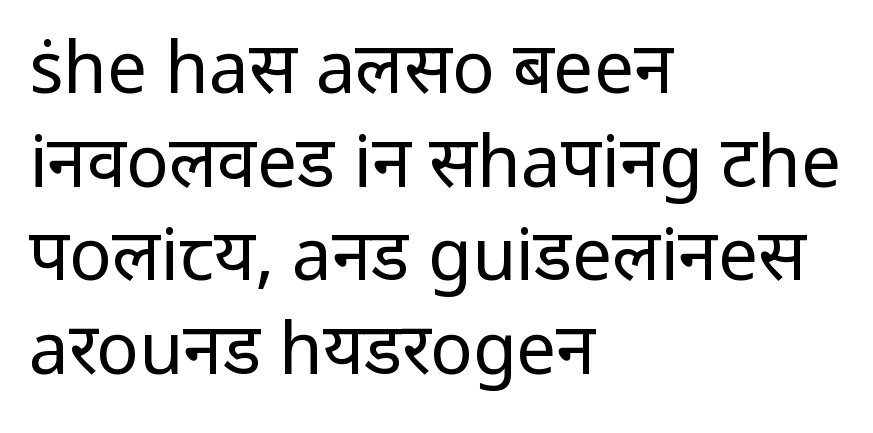
Line beginnings align vertically; line endings do not. A typesetter would call this proportional, since set widths differ per character. This block has exactly the height ordinary leading produces. The baseline area is clear.
